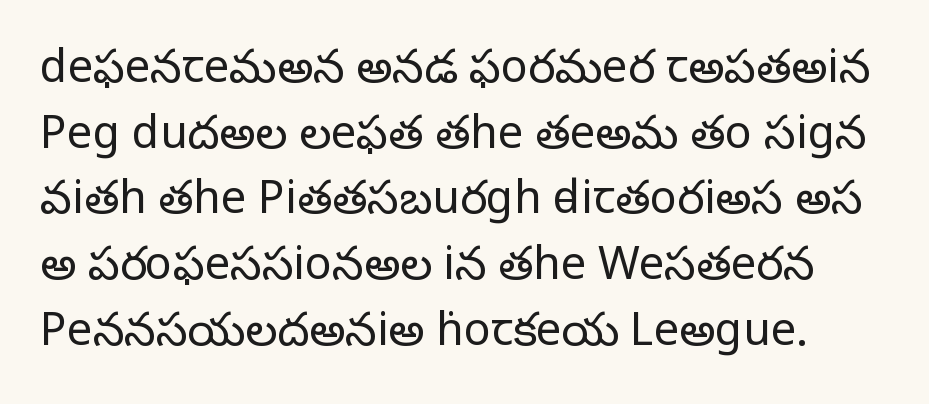
{"serif": "yes", "italic": "no", "bold": "no", "weight": "regular", "width": "normal", "stroke_contrast": "low", "x_height": "large", "monospaced": "no", "underline": "no", "line_spacing": "normal", "line_spacing_ratio": 1.46, "letter_spacing": "normal", "letter_spacing_em": 0.0, "glyph_px": 45}
